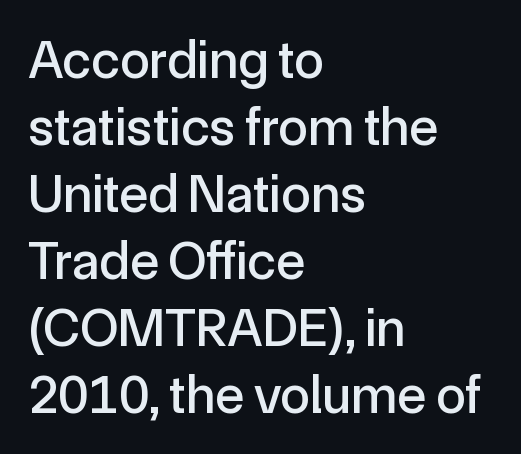
Q: Is the text italic (slanted)? A: No, it is upright.
Q: Is the typeface a serif or a sans-serif typeface? A: Sans-serif.
Q: Is the text underlined? A: No.
Q: How is the paragraph aligned? A: Left-aligned.
Q: Is the spacing between letters normal or unusually wide? A: Normal.
Q: Width (condensed, normal, or wide)? A: Normal.
Q: x-height? A: Medium.
Q: Monospaced? A: No.
